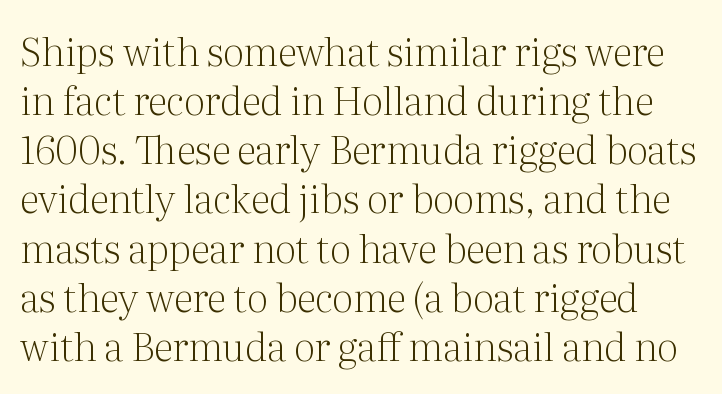
Q: Is the text bold? A: No.
Q: Is the text italic (slanted)? A: No, it is upright.
Q: Is the typeface a serif or a sans-serif typeface? A: Serif.
Q: Is the text underlined? A: No.
Q: Is the spacing between letters normal or unusually wide? A: Normal.
Q: Is the spacing between lines tight, normal or loose? A: Normal.
Q: Width (condensed, normal, or wide)? A: Normal.
Q: Stroke contrast? A: Medium.
Q: x-height? A: Medium.
Q: Monospaced? A: No.
